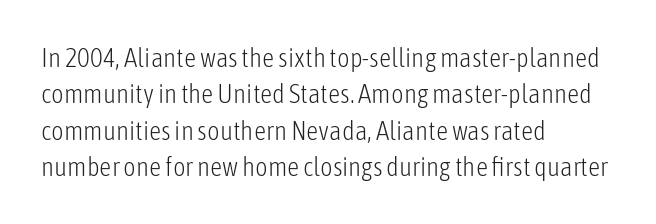
Q: Is the text bold? A: No.
Q: Is the text italic (slanted)? A: No, it is upright.
Q: Is the text underlined? A: No.
Q: How is the paragraph aligned? A: Left-aligned.
Q: Is the spacing between letters normal or unusually wide? A: Normal.
Q: Is the spacing between lines tight, normal or loose? A: Normal.
